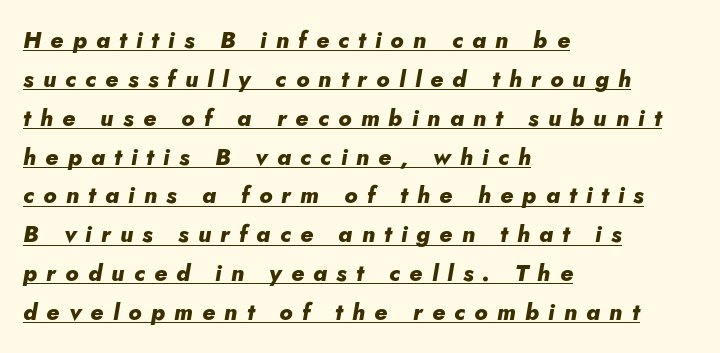
{"italic": "yes", "lean": "right", "slant_degrees": 5, "bold": "yes", "underline": "yes", "align": "left", "line_spacing": "normal", "line_spacing_ratio": 1.69, "letter_spacing": "wide", "letter_spacing_em": 0.4, "glyph_px": 23}
